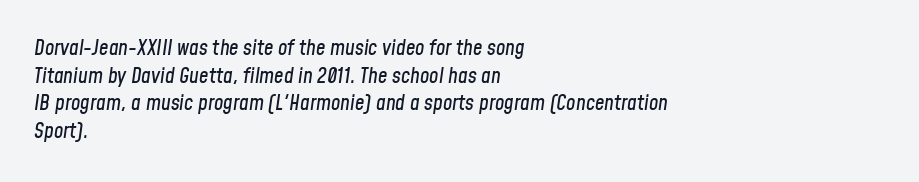
Q: Is the text italic (slanted)? A: Yes, it leans right by about 8 degrees.
Q: Is the text underlined? A: No.
Q: How is the paragraph aligned? A: Left-aligned.
Q: Is the spacing between letters normal or unusually wide? A: Normal.
Q: Is the spacing between lines tight, normal or loose? A: Normal.
